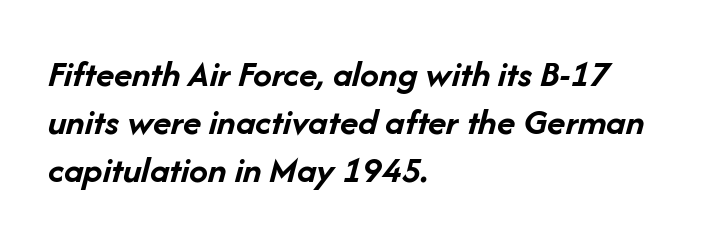
Q: Is the text bold? A: Yes.
Q: Is the text italic (slanted)? A: Yes, it leans right by about 14 degrees.
Q: Is the text underlined? A: No.
Q: How is the paragraph aligned? A: Left-aligned.
Q: Is the spacing between letters normal or unusually wide? A: Normal.
Q: Is the spacing between lines tight, normal or loose? A: Normal.
Q: Width (condensed, normal, or wide)? A: Normal.
Q: Stroke contrast? A: Low.
Q: x-height? A: Medium.
Q: Monospaced? A: No.
